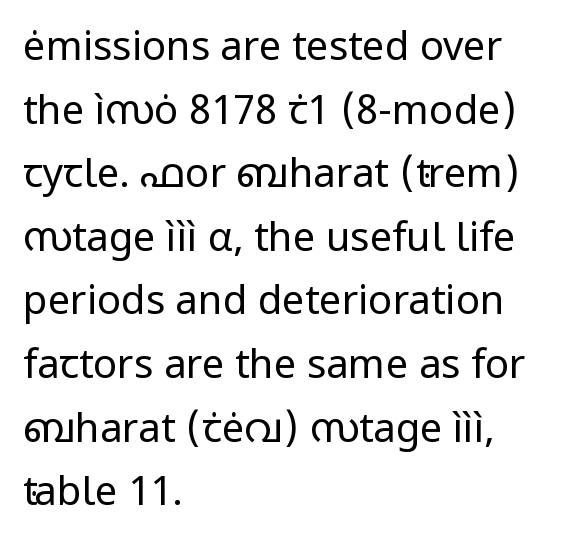
The setting favours the left margin, as ordinary paragraphs usually do. Descenders hang freely into open space. Between one letter and the next there's only the usual sliver of space. Do the letters lean? They stand straight. Stems here are at most as thick as an everyday book face.
